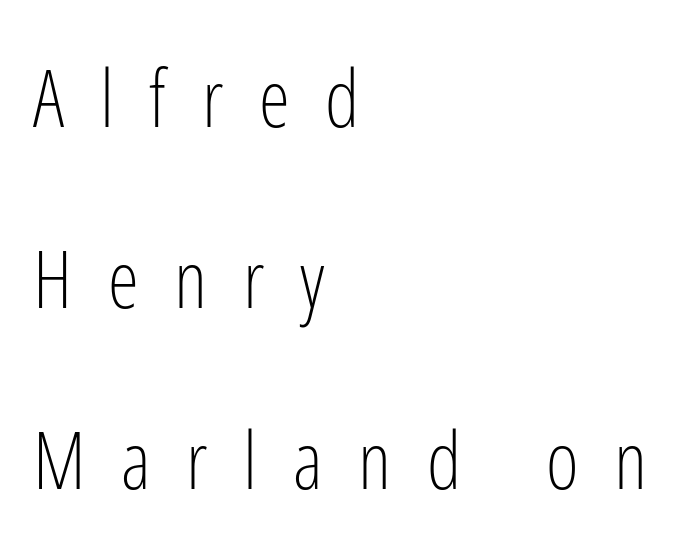
Q: Is the text bold? A: No.
Q: Is the text italic (slanted)? A: No, it is upright.
Q: Is the typeface a serif or a sans-serif typeface? A: Sans-serif.
Q: Is the text underlined? A: No.
Q: How is the paragraph aligned? A: Left-aligned.
Q: Is the spacing between letters normal or unusually wide? A: Unusually wide.
Q: Is the spacing between lines tight, normal or loose? A: Loose.
Q: Width (condensed, normal, or wide)? A: Condensed.
Q: Stroke contrast? A: Low.
Q: x-height? A: Medium.
Q: Monospaced? A: No.
